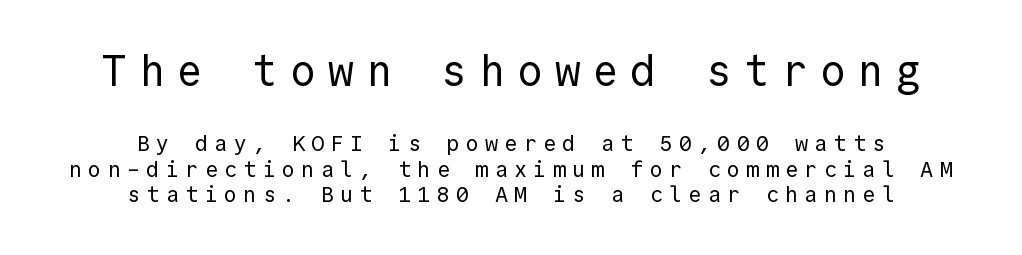
The letters in the upper block stand taller than those in the block below. Anything drawn beneath the words? Only blank space. The typeface chosen for these lines omits serifs. Posture: straight, roman, zero tilt. Monospaced: the letters line up in strict vertical columns.
